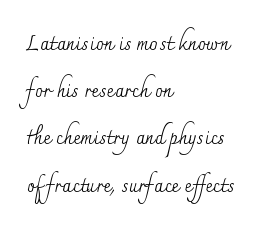
Look at the tracking — it's just the regular setting, nothing added. Reading down the column, the eye jumps a long way to each next line. Clear beneath every line of the passage. Layout note: lines flush left. Is the stroke heavy? The answer is a plain regular-or-lighter.
